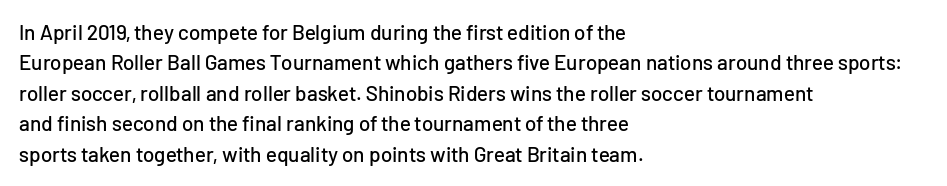
{"italic": "no", "underline": "no", "align": "left", "line_spacing": "normal", "line_spacing_ratio": 1.45, "letter_spacing": "normal", "letter_spacing_em": 0.0, "glyph_px": 21}
